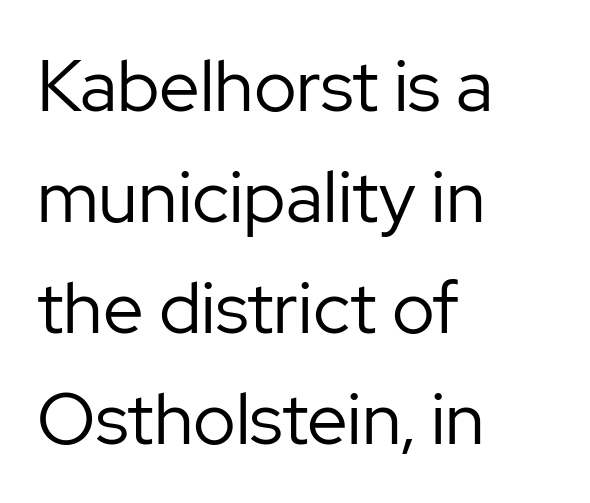
The image shows 72 px regular-weight sans-serif type, upright; set left-aligned, normal line spacing (1.54x), normal letter spacing, not underlined; low stroke contrast and a medium x-height.
